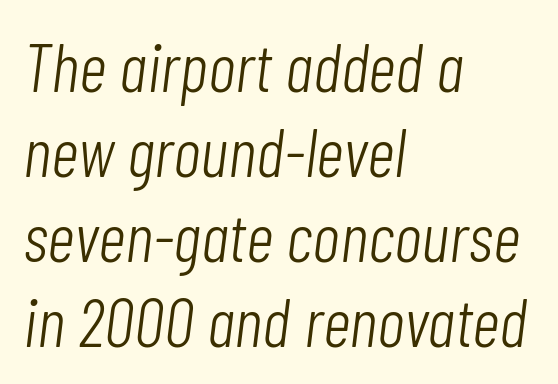
The image shows 69 px light, condensed type, italic (leaning right); set left-aligned, line spacing 1.23x, normal letter spacing, not underlined; low stroke contrast and a medium x-height.
